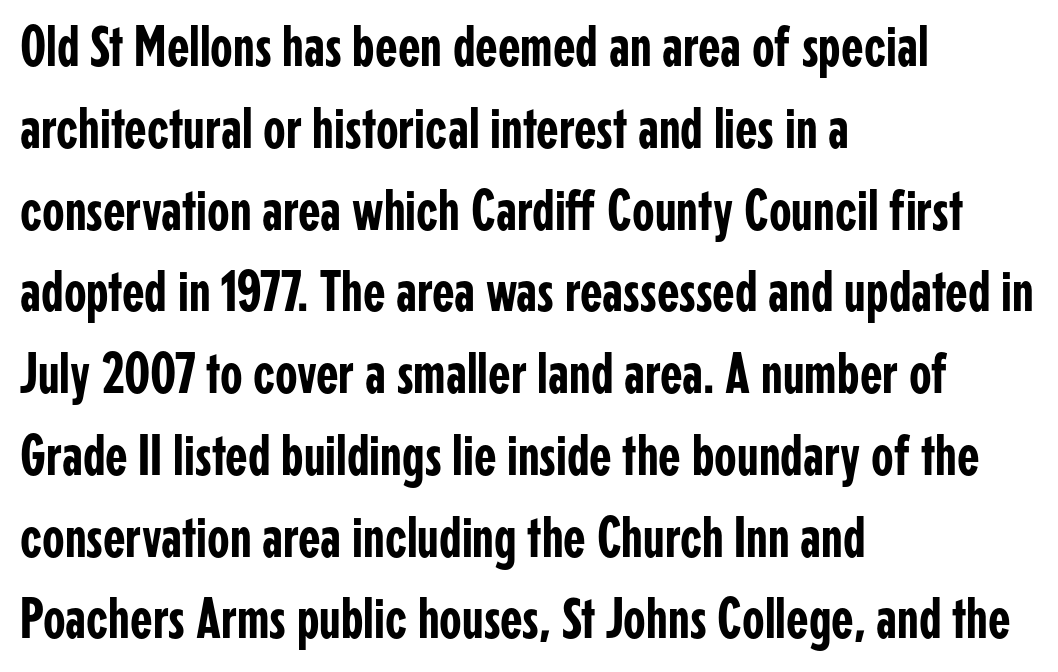
{"serif": "no", "italic": "no", "width": "condensed", "stroke_contrast": "low", "x_height": "medium", "monospaced": "no", "underline": "no", "align": "left", "line_spacing": "normal", "line_spacing_ratio": 1.41, "letter_spacing": "normal", "letter_spacing_em": 0.0, "glyph_px": 58}
